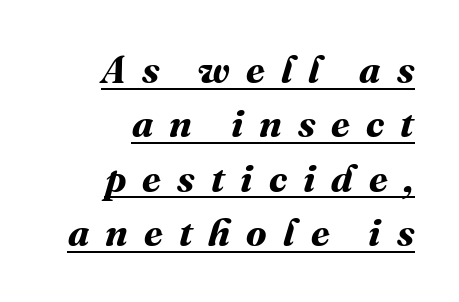
The image shows 38 px bold type; set right-aligned, normal line spacing (1.43x), unusually wide letter spacing (+0.42 em), underlined; medium stroke contrast and a medium x-height.
